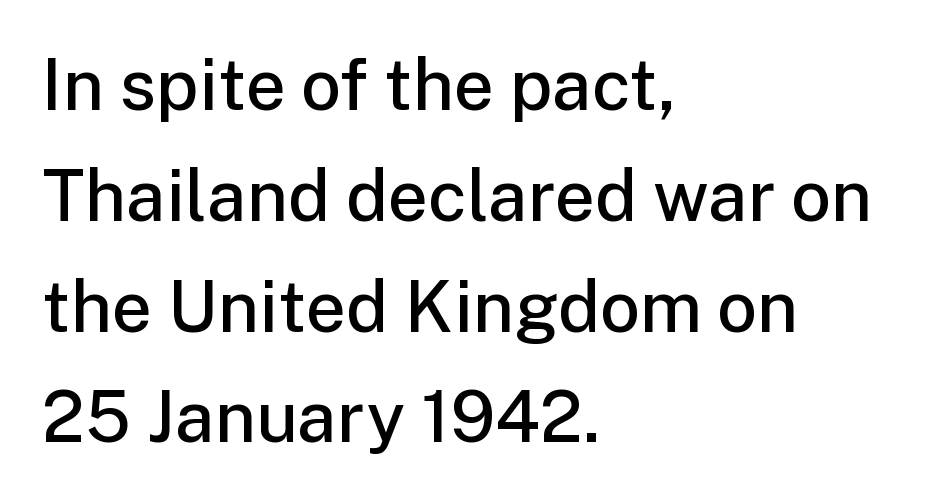
The image shows 71 px semibold sans-serif type, upright; set left-aligned, normal line spacing (1.56x), normal letter spacing, not underlined; low stroke contrast and a medium x-height.
